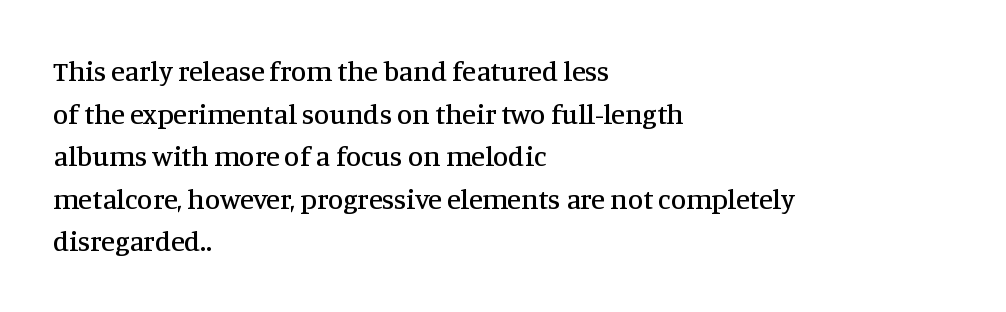
Q: Is the text italic (slanted)? A: No, it is upright.
Q: Is the typeface a serif or a sans-serif typeface? A: Serif.
Q: Is the text underlined? A: No.
Q: How is the paragraph aligned? A: Left-aligned.
Q: Is the spacing between letters normal or unusually wide? A: Normal.
Q: Is the spacing between lines tight, normal or loose? A: Normal.
Q: Width (condensed, normal, or wide)? A: Normal.
Q: Stroke contrast? A: Medium.
Q: x-height? A: Large.
Q: Monospaced? A: No.
